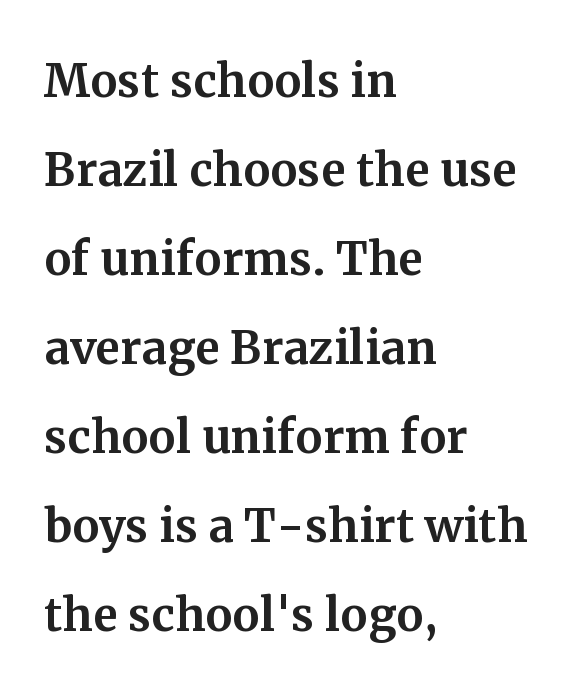
The image shows 61 px serif type, upright; set left-aligned, normal line spacing (1.46x), normal letter spacing, not underlined; medium stroke contrast and a medium x-height.
